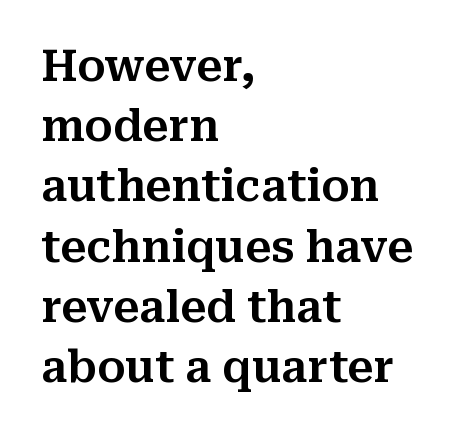
The image shows 43 px serif type, upright; set left-aligned, normal line spacing (1.4x), normal letter spacing, not underlined; medium stroke contrast and a medium x-height.
